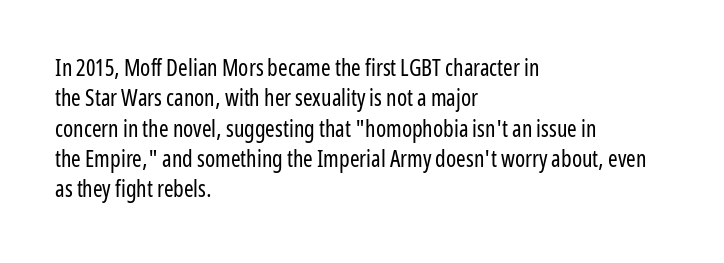
The space directly below the letters is spotless. Caption: standard tracking, unaltered. Vertically, the passage feels balanced, rows spaced as you'd expect. Does the lettering tilt? It doesn't — this is upright.
